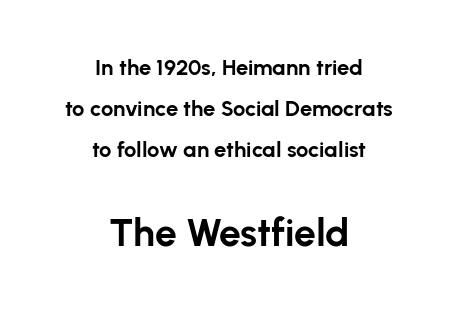
{"serif": "no", "italic": "no", "bold": "yes", "weight": "bold", "width": "normal", "stroke_contrast": "low", "x_height": "medium", "monospaced": "no", "underline": "no", "align": "center", "line_spacing_ratio": 1.86, "letter_spacing": "normal", "letter_spacing_em": 0.0, "larger_block": "second", "size_ratio": 1.77, "glyph_px": 39}
